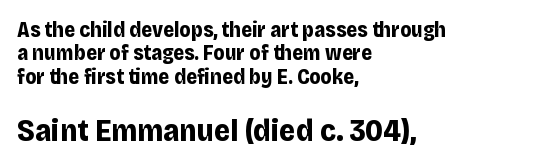
Q: Is the text bold? A: Yes.
Q: Is the text italic (slanted)? A: No, it is upright.
Q: Is the typeface a serif or a sans-serif typeface? A: Sans-serif.
Q: Is the text underlined? A: No.
Q: How is the paragraph aligned? A: Left-aligned.
Q: Is the spacing between letters normal or unusually wide? A: Normal.
Q: Is the spacing between lines tight, normal or loose? A: Tight.
Q: Which block of text is set in a larger size, the first (top) or the second (bottom)? A: The second (bottom) one.
Q: Width (condensed, normal, or wide)? A: Normal.
Q: Stroke contrast? A: Low.
Q: x-height? A: Large.
Q: Monospaced? A: No.
